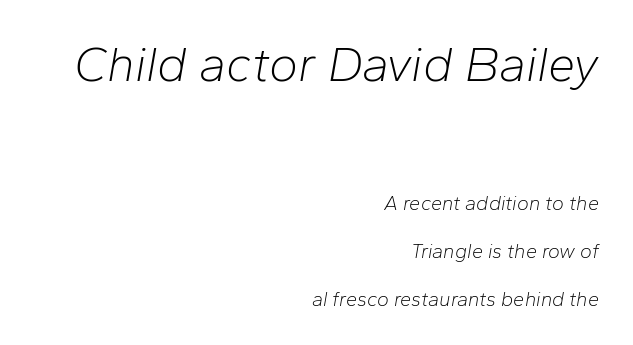
{"italic": "yes", "lean": "right", "slant_degrees": 10, "bold": "no", "weight": "light", "width": "normal", "stroke_contrast": "low", "x_height": "medium", "monospaced": "no", "underline": "no", "align": "right", "line_spacing": "loose", "line_spacing_ratio": 2.4, "letter_spacing": "normal", "letter_spacing_em": 0.0, "larger_block": "first", "size_ratio": 2.45, "glyph_px": 49}
